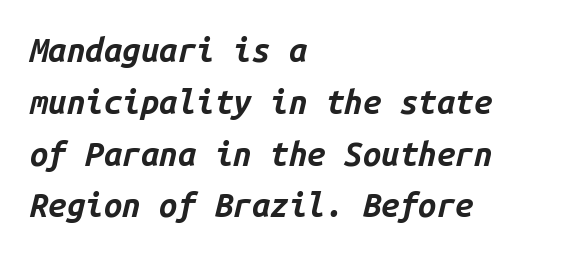
The image shows 33 px bold type, italic (leaning right), monospaced; set left-aligned, normal line spacing (1.57x), normal letter spacing, not underlined; low stroke contrast and a medium x-height.
